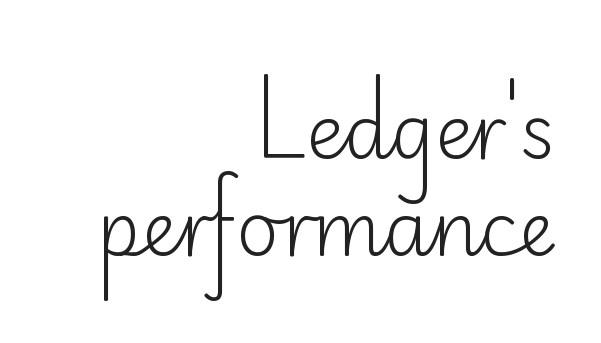
The image shows 74 px light sans-serif type, upright; set right-aligned, normal line spacing (1.31x), normal letter spacing, not underlined; low stroke contrast and a small x-height.
